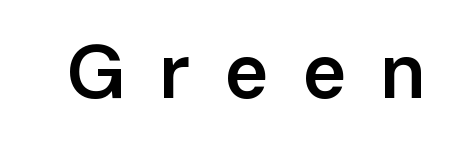
The image shows 76 px semibold sans-serif type, upright; set unusually wide letter spacing (+0.44 em), not underlined; low stroke contrast and a medium x-height.
